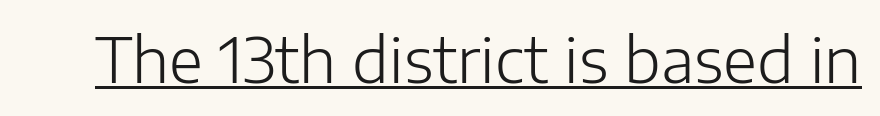
{"serif": "no", "italic": "no", "bold": "no", "weight": "light", "width": "normal", "stroke_contrast": "low", "x_height": "medium", "monospaced": "no", "underline": "yes", "letter_spacing": "normal", "letter_spacing_em": 0.0, "glyph_px": 62}
